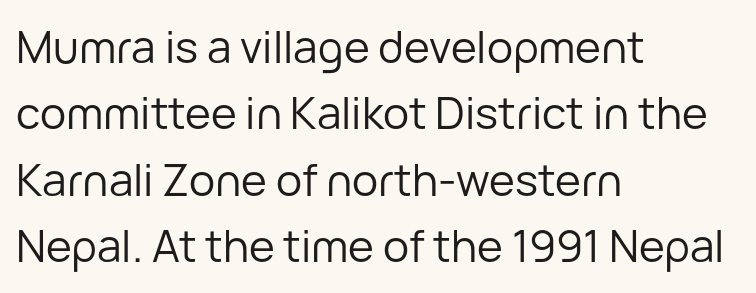
Weight: in the light-to-regular range. A student would call this left alignment; a typographer would say flush left, rag right. Is this a fixed-width face? No — the glyphs have proportional, varying widths. The line texture is even and compact thanks to regular tracking.
